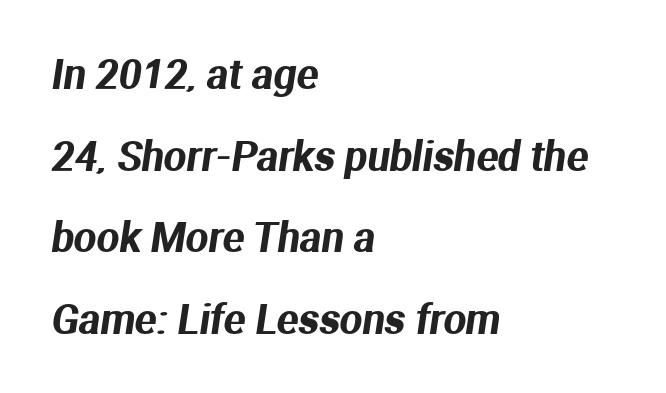
The image shows 40 px sans-serif type; set left-aligned, loose line spacing (2.04x), normal letter spacing, not underlined; medium stroke contrast and a medium x-height.
